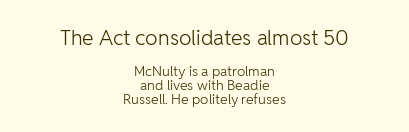
These lines are centered, leaving both edges ragged. The lines are packed closely together with very little leading. Nope, not italic — everything's standing straight. This rendering leaves character spacing at its baseline value. Note: larger setting up top, smaller setting below.
